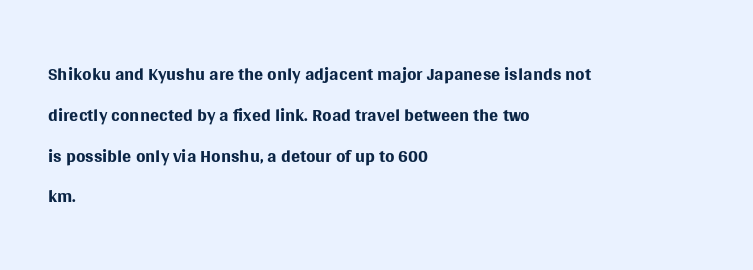
The image shows 27 px text type, upright; set left-aligned, normal line spacing (1.51x), normal letter spacing, not underlined.
